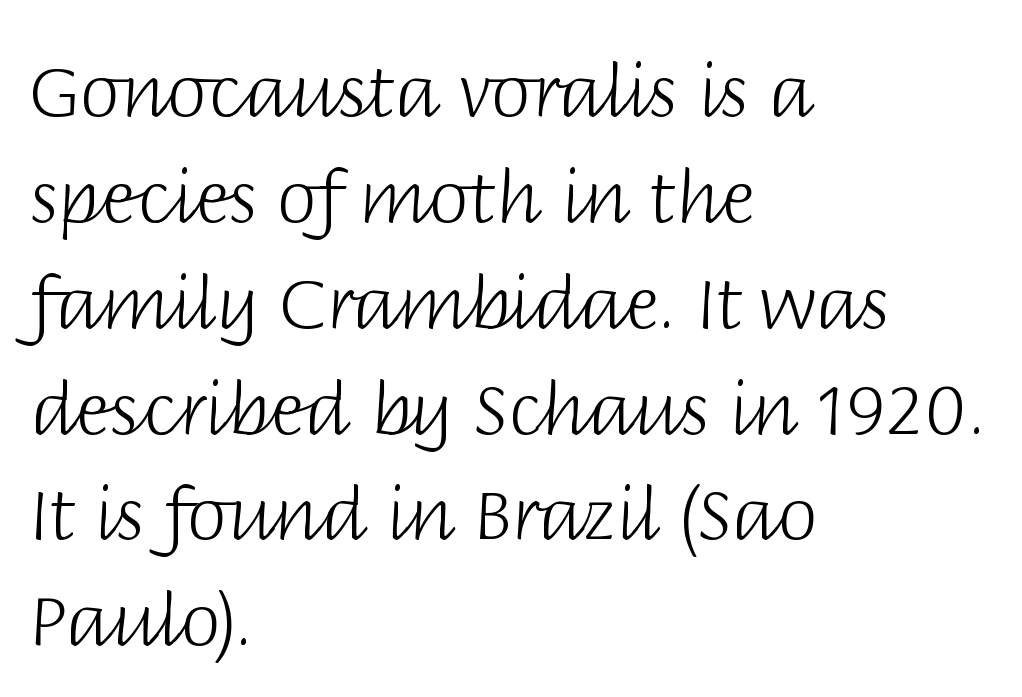
{"serif": "no", "italic": "no", "bold": "no", "weight": "light", "width": "normal", "stroke_contrast": "low", "x_height": "large", "monospaced": "no", "underline": "no", "align": "left", "line_spacing": "normal", "line_spacing_ratio": 1.47, "letter_spacing": "normal", "letter_spacing_em": 0.0, "glyph_px": 72}
